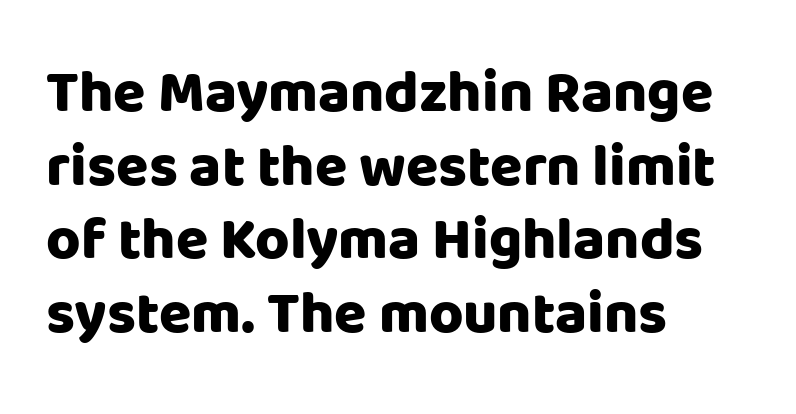
The image shows 59 px heavy sans-serif type, upright; set left-aligned, normal line spacing (1.25x), normal letter spacing, not underlined; low stroke contrast and a large x-height.
